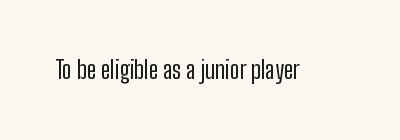
Only glyphs here, with clear space below each row. Notice how the stems are strictly vertical — no italics here. Between one letter and the next there's only the usual sliver of space. Is this a heavy cut? Hardly; it is regular or lighter.
